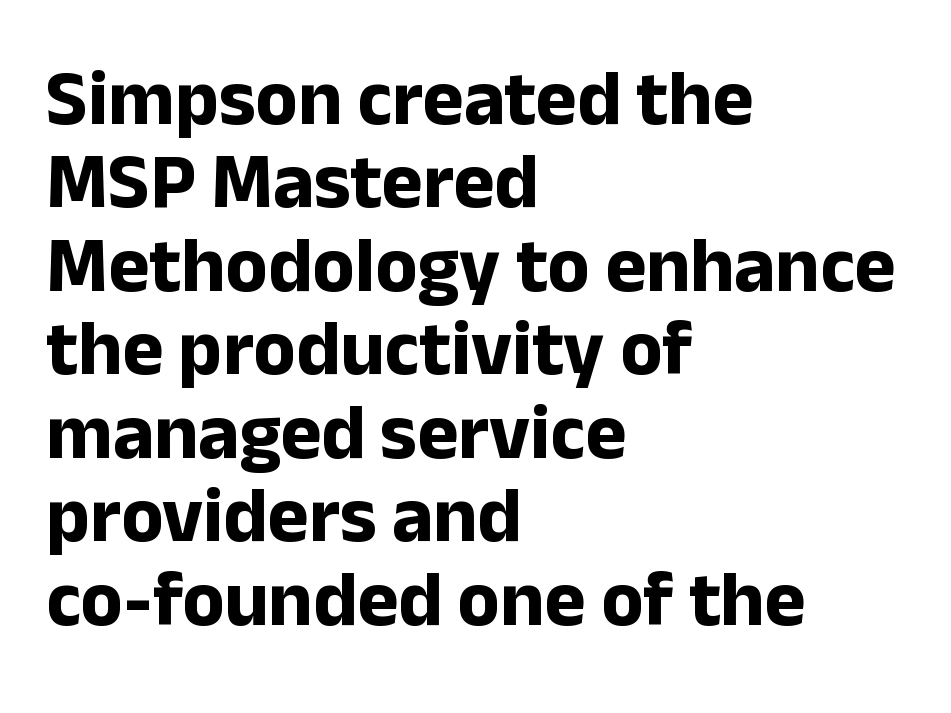
Q: Is the text bold? A: Yes.
Q: Is the text italic (slanted)? A: No, it is upright.
Q: Is the typeface a serif or a sans-serif typeface? A: Sans-serif.
Q: Is the text underlined? A: No.
Q: How is the paragraph aligned? A: Left-aligned.
Q: Is the spacing between letters normal or unusually wide? A: Normal.
Q: Is the spacing between lines tight, normal or loose? A: Tight.
Q: Width (condensed, normal, or wide)? A: Normal.
Q: Stroke contrast? A: Low.
Q: x-height? A: Medium.
Q: Monospaced? A: No.
